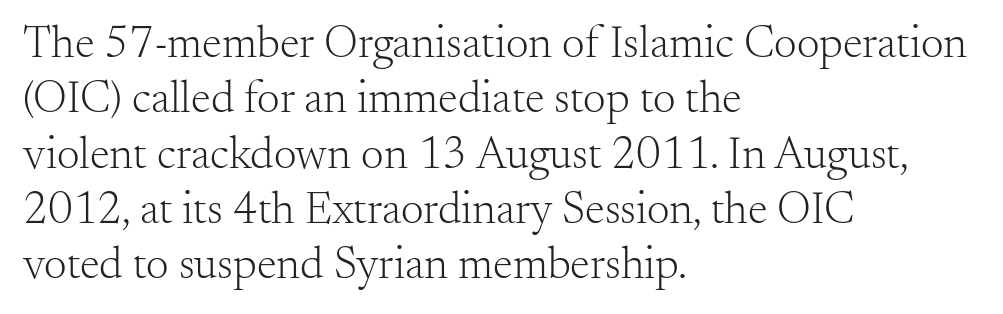
The image shows 45 px light serif type, upright; set left-aligned, line spacing 1.23x, normal letter spacing, not underlined; medium stroke contrast and a small x-height.
